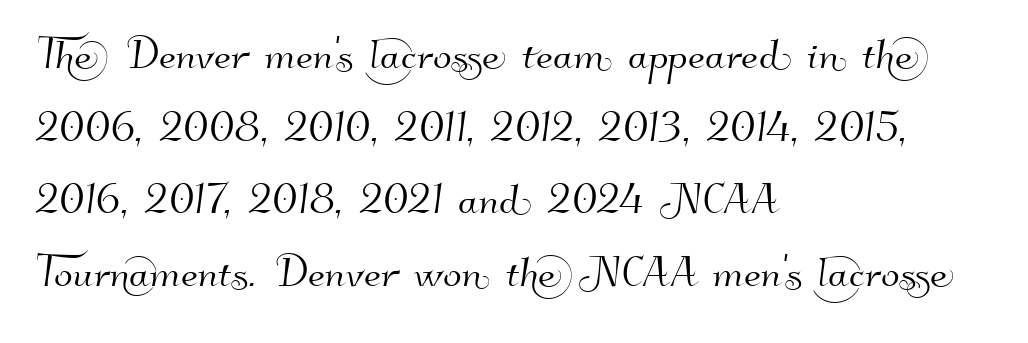
Q: Is the typeface a serif or a sans-serif typeface? A: Sans-serif.
Q: Is the text underlined? A: No.
Q: How is the paragraph aligned? A: Left-aligned.
Q: Is the spacing between letters normal or unusually wide? A: Normal.
Q: Is the spacing between lines tight, normal or loose? A: Normal.
Q: Width (condensed, normal, or wide)? A: Normal.
Q: Stroke contrast? A: High.
Q: x-height? A: Small.
Q: Monospaced? A: No.
